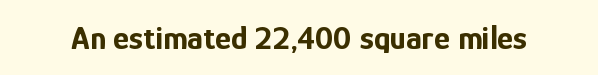
Q: Is the text bold? A: Yes.
Q: Is the text italic (slanted)? A: No, it is upright.
Q: Is the typeface a serif or a sans-serif typeface? A: Sans-serif.
Q: Is the text underlined? A: No.
Q: Is the spacing between letters normal or unusually wide? A: Normal.
Q: Width (condensed, normal, or wide)? A: Condensed.
Q: Stroke contrast? A: Low.
Q: x-height? A: Medium.
Q: Monospaced? A: No.
